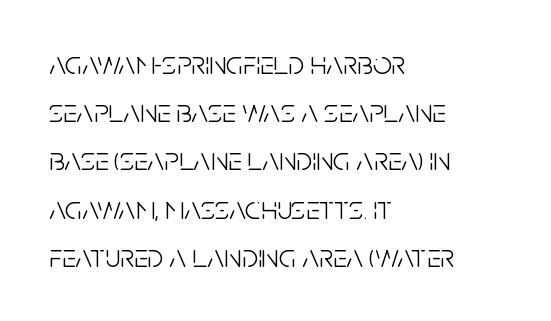
Q: Is the text bold? A: No.
Q: Is the text italic (slanted)? A: No, it is upright.
Q: Is the typeface a serif or a sans-serif typeface? A: Sans-serif.
Q: Is the text underlined? A: No.
Q: How is the paragraph aligned? A: Left-aligned.
Q: Is the spacing between letters normal or unusually wide? A: Normal.
Q: Is the spacing between lines tight, normal or loose? A: Normal.
Q: Width (condensed, normal, or wide)? A: Condensed.
Q: Stroke contrast? A: Low.
Q: x-height? A: Large.
Q: Monospaced? A: No.
